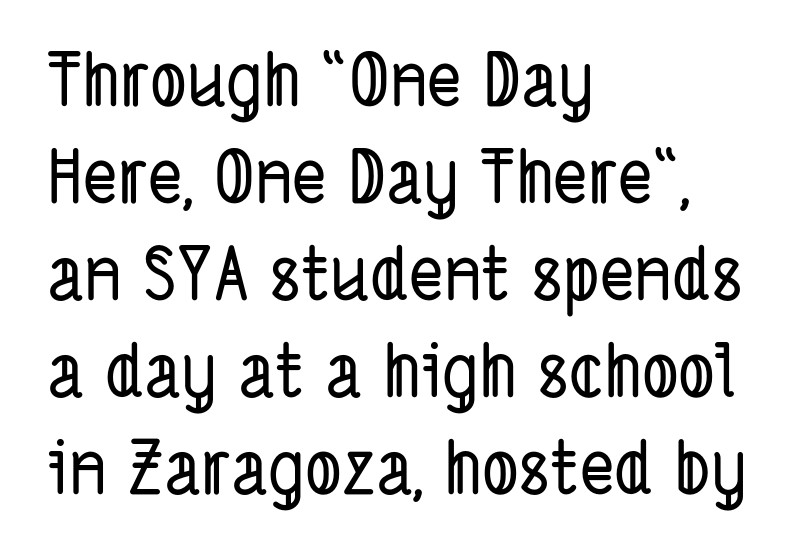
The image shows 73 px condensed sans-serif type; set left-aligned, normal line spacing (1.33x), normal letter spacing, not underlined; low stroke contrast and a medium x-height.
